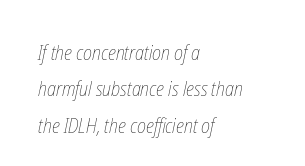
Q: Is the text bold? A: No.
Q: Is the text underlined? A: No.
Q: How is the paragraph aligned? A: Left-aligned.
Q: Is the spacing between letters normal or unusually wide? A: Normal.
